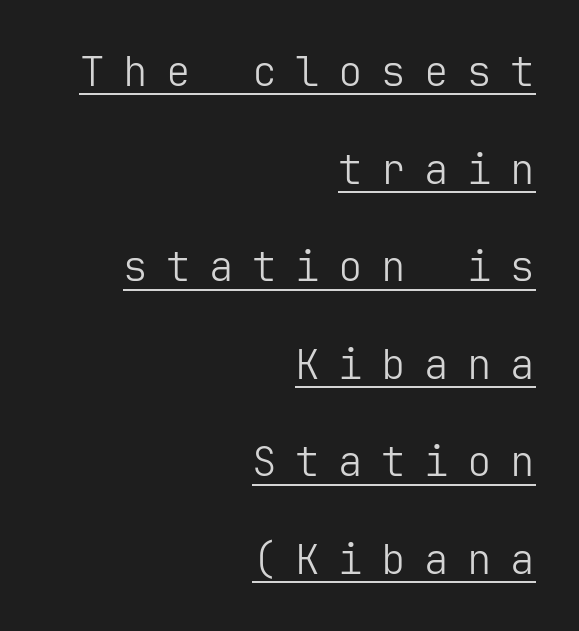
{"serif": "no", "italic": "no", "bold": "no", "weight": "light", "width": "normal", "stroke_contrast": "low", "x_height": "medium", "underline": "yes", "align": "right", "line_spacing": "loose", "line_spacing_ratio": 2.38, "letter_spacing": "wide", "letter_spacing_em": 0.45, "glyph_px": 41}
